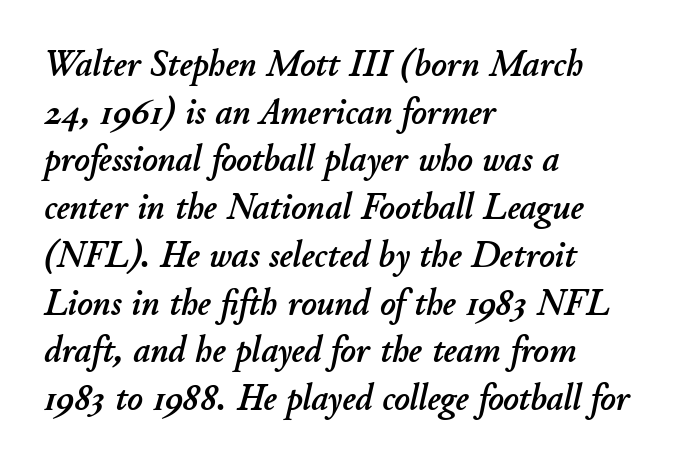
{"italic": "yes", "lean": "right", "slant_degrees": 11, "width": "normal", "stroke_contrast": "low", "x_height": "small", "monospaced": "no", "underline": "no", "align": "left", "line_spacing": "normal", "line_spacing_ratio": 1.29, "letter_spacing": "normal", "letter_spacing_em": 0.0, "glyph_px": 37}
